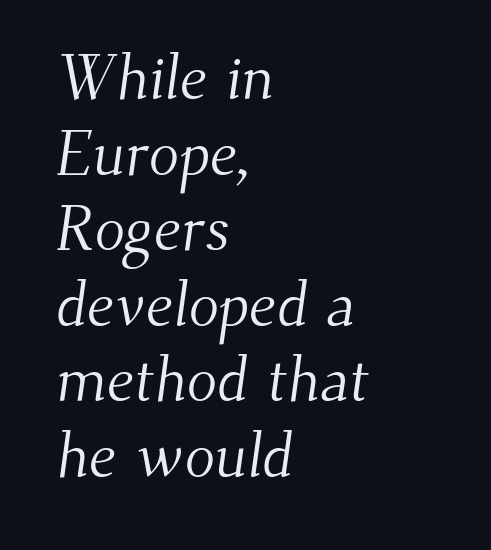
Q: Is the text bold? A: No.
Q: Is the typeface a serif or a sans-serif typeface? A: Serif.
Q: Is the text underlined? A: No.
Q: How is the paragraph aligned? A: Left-aligned.
Q: Is the spacing between letters normal or unusually wide? A: Normal.
Q: Width (condensed, normal, or wide)? A: Normal.
Q: Stroke contrast? A: Medium.
Q: x-height? A: Small.
Q: Monospaced? A: No.
